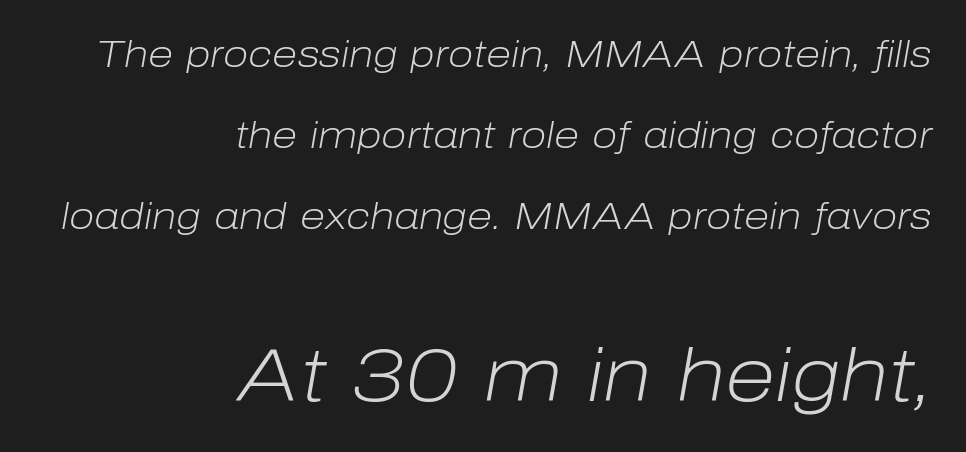
{"italic": "yes", "lean": "right", "slant_degrees": 10, "bold": "no", "weight": "light", "width": "normal", "stroke_contrast": "low", "x_height": "medium", "monospaced": "no", "underline": "no", "align": "right", "line_spacing": "loose", "line_spacing_ratio": 2.19, "letter_spacing": "normal", "letter_spacing_em": 0.0, "larger_block": "second", "size_ratio": 2.0, "glyph_px": 74}
